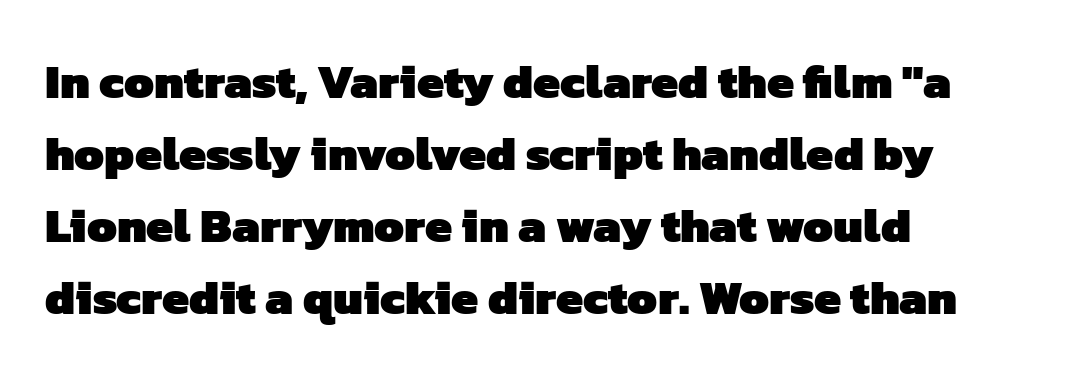
Q: Is the text bold? A: Yes.
Q: Is the typeface a serif or a sans-serif typeface? A: Sans-serif.
Q: Is the text underlined? A: No.
Q: How is the paragraph aligned? A: Left-aligned.
Q: Is the spacing between letters normal or unusually wide? A: Normal.
Q: Is the spacing between lines tight, normal or loose? A: Normal.
Q: Width (condensed, normal, or wide)? A: Normal.
Q: Stroke contrast? A: Low.
Q: x-height? A: Medium.
Q: Monospaced? A: No.
